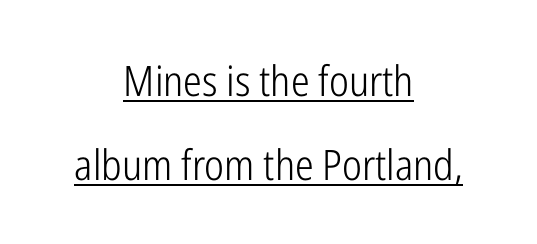
Grotesque or geometric, the face here clearly has no serifs. The lettering is marked with a stroke running underneath it. The rendering uses natural spacing where letterforms have individual widths. The strokes are not fattened; the text isn't bold.
